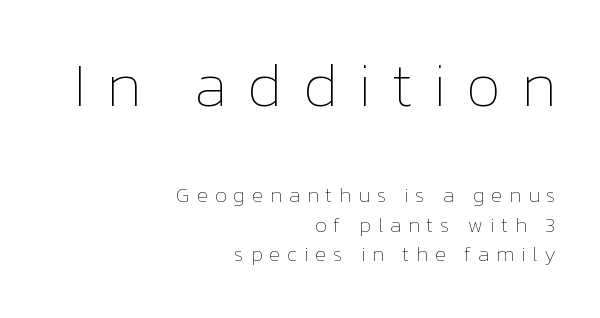
The image shows 62 px thin type, upright; set right-aligned, normal line spacing (1.41x), unusually wide letter spacing (+0.32 em), not underlined; the first (top) block is 2.95x larger; low stroke contrast and a medium x-height.
